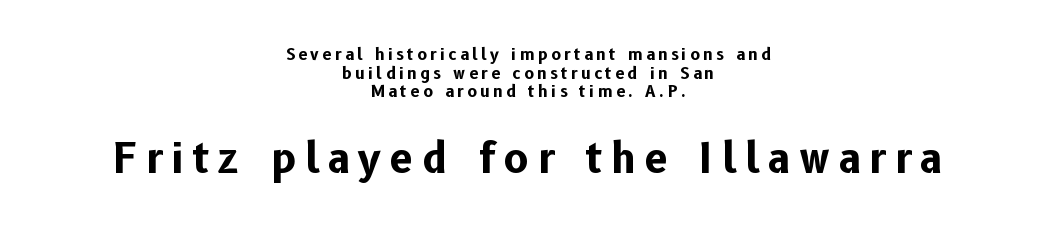
The image shows 41 px bold sans-serif type, upright; set centered, line spacing 1.17x, unusually wide letter spacing (+0.22 em), not underlined; the second (bottom) block is 2.56x larger; low stroke contrast and a medium x-height.
